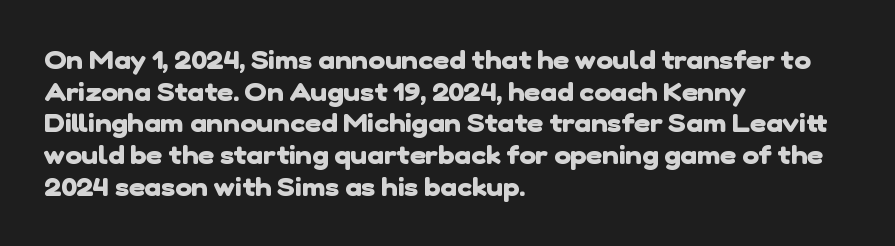
{"bold": "yes", "underline": "no", "align": "left", "line_spacing": "normal", "line_spacing_ratio": 1.27, "letter_spacing": "normal", "letter_spacing_em": 0.0, "glyph_px": 25}
